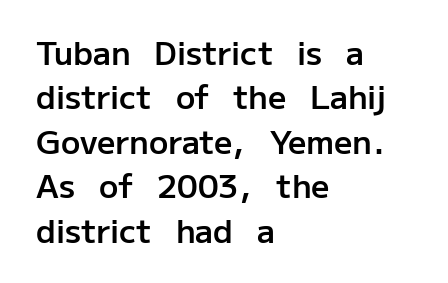
The image shows 32 px semibold sans-serif type, upright; set left-aligned, normal line spacing (1.39x), normal letter spacing, not underlined; low stroke contrast and a medium x-height.
